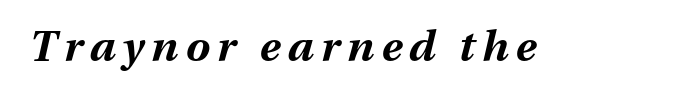
The image shows 43 px bold type, italic (leaning right); set not underlined; medium stroke contrast and a medium x-height.
